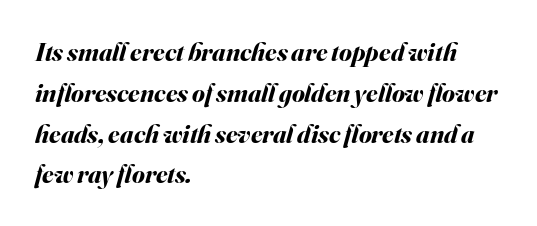
{"italic": "yes", "lean": "right", "slant_degrees": 16, "bold": "yes", "underline": "no", "align": "left", "line_spacing": "normal", "line_spacing_ratio": 1.57, "letter_spacing": "normal", "letter_spacing_em": 0.0, "glyph_px": 26}
